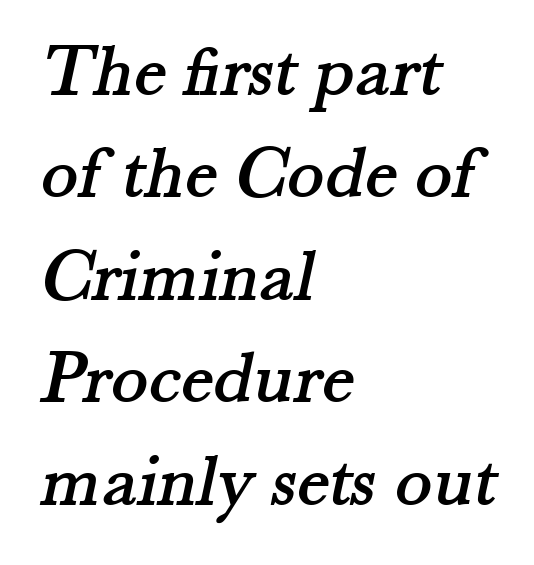
Q: Is the typeface a serif or a sans-serif typeface? A: Serif.
Q: Is the text underlined? A: No.
Q: How is the paragraph aligned? A: Left-aligned.
Q: Is the spacing between letters normal or unusually wide? A: Normal.
Q: Is the spacing between lines tight, normal or loose? A: Normal.
Q: Width (condensed, normal, or wide)? A: Normal.
Q: Stroke contrast? A: Medium.
Q: x-height? A: Small.
Q: Monospaced? A: No.
